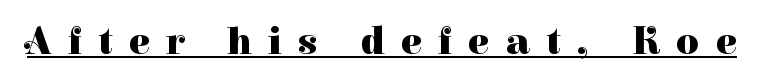
{"serif": "yes", "italic": "no", "bold": "yes", "weight": "heavy", "width": "normal", "stroke_contrast": "high", "x_height": "medium", "monospaced": "no", "underline": "yes", "letter_spacing": "wide", "letter_spacing_em": 0.42, "glyph_px": 39}
